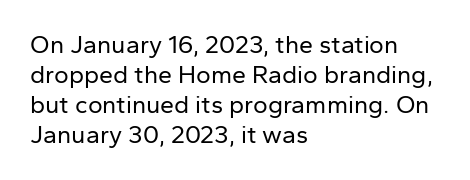
Q: Is the text bold? A: No.
Q: Is the text italic (slanted)? A: No, it is upright.
Q: Is the text underlined? A: No.
Q: How is the paragraph aligned? A: Left-aligned.
Q: Is the spacing between letters normal or unusually wide? A: Normal.
